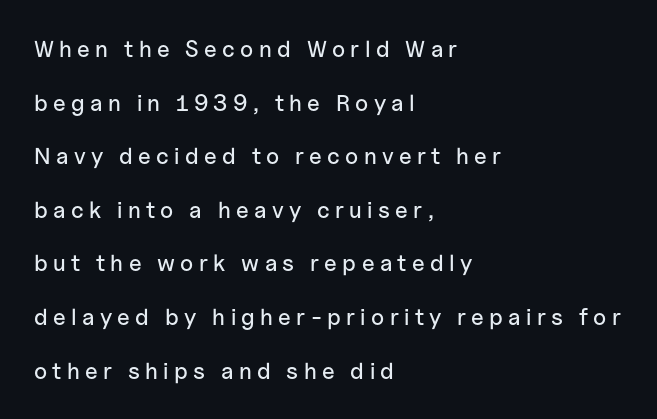
Q: Is the text italic (slanted)? A: No, it is upright.
Q: Is the text underlined? A: No.
Q: How is the paragraph aligned? A: Left-aligned.
Q: Is the spacing between letters normal or unusually wide? A: Unusually wide.
Q: Is the spacing between lines tight, normal or loose? A: Loose.
